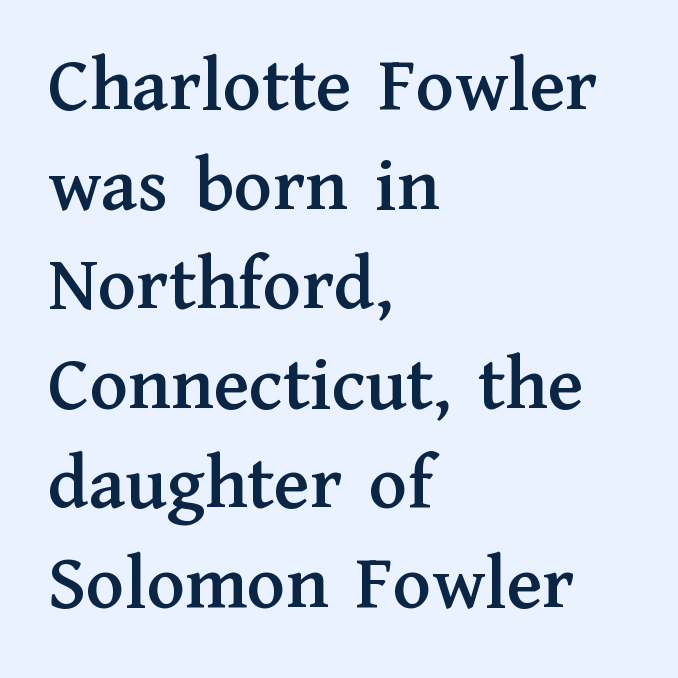
The image shows 79 px serif type, upright; set left-aligned, normal line spacing (1.26x), normal letter spacing, not underlined; medium stroke contrast and a medium x-height.
